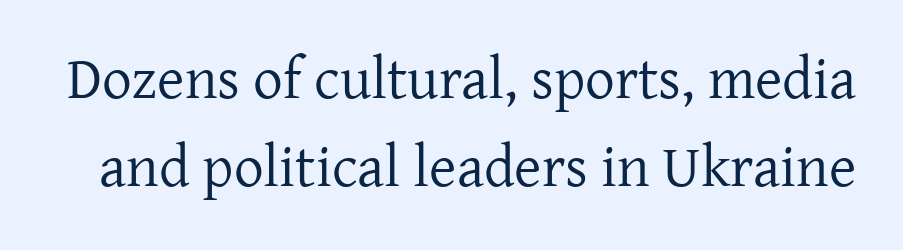
The image shows 59 px regular-weight serif type, upright; set normal line spacing (1.49x), normal letter spacing, not underlined; low stroke contrast and a medium x-height.
